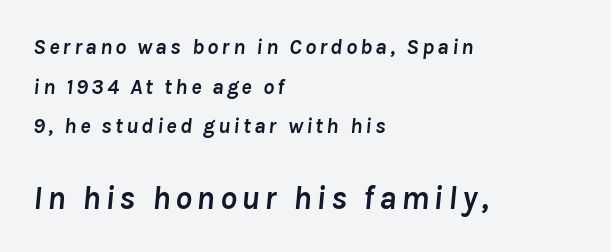
Here the designer chose a conventional face with non-uniform glyph widths. Line starts are locked; line ends wander. Which chunk is bigger? The second one — the bottom block dwarfs the top. Posture: slanted. Bare-footed words on every line. Heft: maximum for text — a bold.
